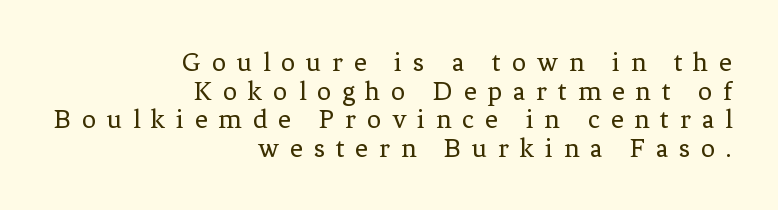
The image shows 28 px regular-weight serif type, upright; set right-aligned, tight line spacing (1.02x), unusually wide letter spacing (+0.39 em), not underlined; low stroke contrast and a medium x-height.
